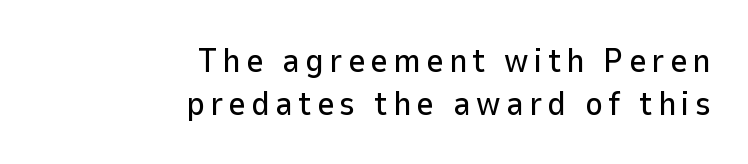
Q: Is the text italic (slanted)? A: No, it is upright.
Q: Is the typeface a serif or a sans-serif typeface? A: Sans-serif.
Q: Is the text underlined? A: No.
Q: How is the paragraph aligned? A: Right-aligned.
Q: Is the spacing between lines tight, normal or loose? A: Normal.
Q: Width (condensed, normal, or wide)? A: Normal.
Q: Stroke contrast? A: Low.
Q: x-height? A: Medium.
Q: Monospaced? A: No.
